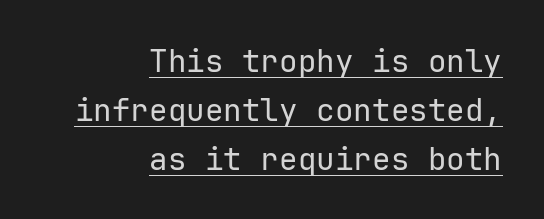
{"serif": "no", "italic": "no", "bold": "no", "weight": "regular", "width": "normal", "stroke_contrast": "low", "x_height": "medium", "underline": "yes", "align": "right", "line_spacing": "normal", "line_spacing_ratio": 1.58, "letter_spacing": "normal", "letter_spacing_em": 0.0, "glyph_px": 31}
